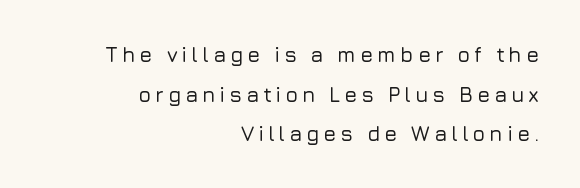
Style check: upright. Check under the words: just untouched page. The lines in this sample share a right terminus and differ only in where they begin.
